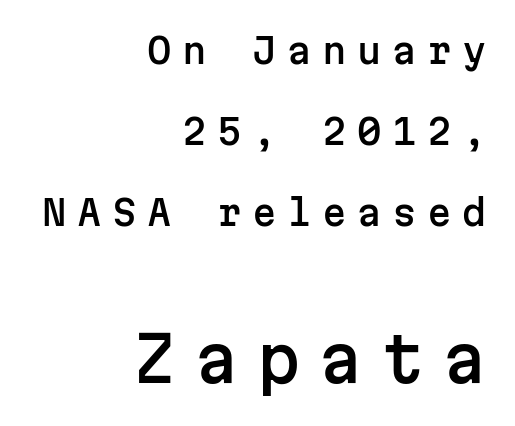
{"serif": "no", "italic": "no", "width": "normal", "stroke_contrast": "low", "x_height": "medium", "monospaced": "yes", "underline": "no", "align": "right", "line_spacing": "loose", "line_spacing_ratio": 2.31, "letter_spacing": "wide", "letter_spacing_em": 0.3, "larger_block": "second", "size_ratio": 1.77, "glyph_px": 62}
